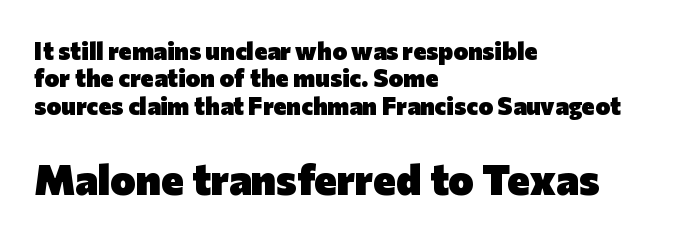
The image shows 43 px heavy sans-serif type, upright; set left-aligned, tight line spacing (1.1x), normal letter spacing, not underlined; the second (bottom) block is 1.72x larger; low stroke contrast and a medium x-height.
